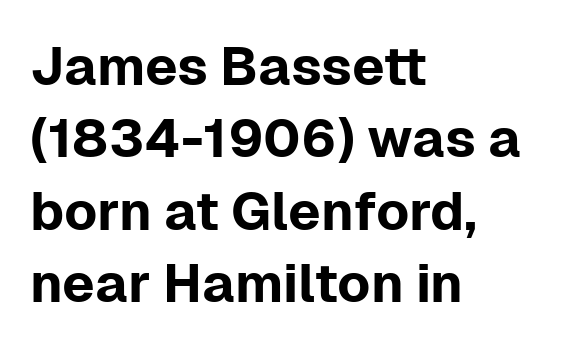
Q: Is the text italic (slanted)? A: No, it is upright.
Q: Is the typeface a serif or a sans-serif typeface? A: Sans-serif.
Q: Is the text underlined? A: No.
Q: How is the paragraph aligned? A: Left-aligned.
Q: Is the spacing between letters normal or unusually wide? A: Normal.
Q: Is the spacing between lines tight, normal or loose? A: Normal.
Q: Width (condensed, normal, or wide)? A: Normal.
Q: Stroke contrast? A: Low.
Q: x-height? A: Medium.
Q: Monospaced? A: No.
